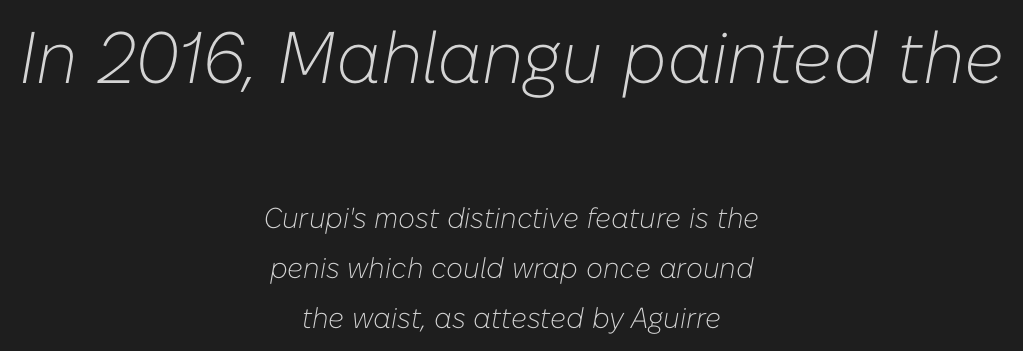
The image shows 73 px light type, italic (leaning right); set centered, line spacing 1.72x, normal letter spacing, not underlined; the first (top) block is 2.52x larger; low stroke contrast and a medium x-height.
